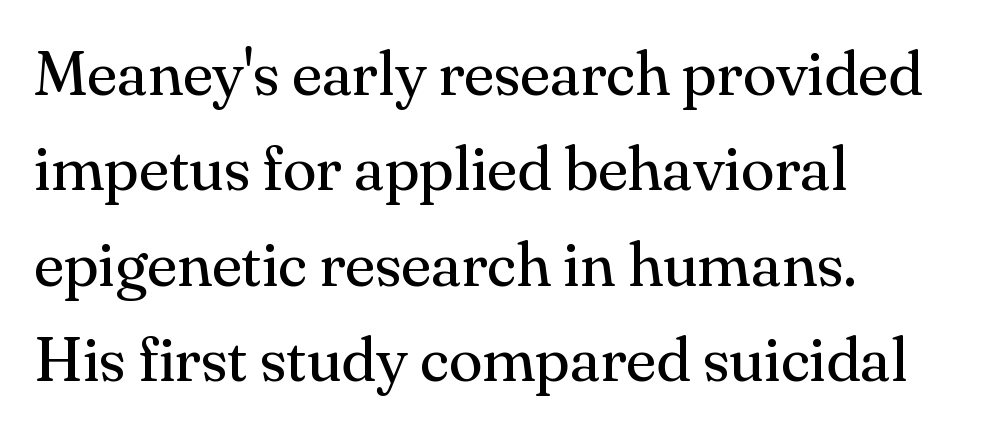
Type style note: has serifs. Varying glyph widths throughout — classic text-font behaviour. This is not heavy type; no bold has been used. The ragged edge is on the right, which tells us the setting is flush left. How are the letters spaced? Ordinarily, with no added tracking. The string is rendered with underlining switched off.
